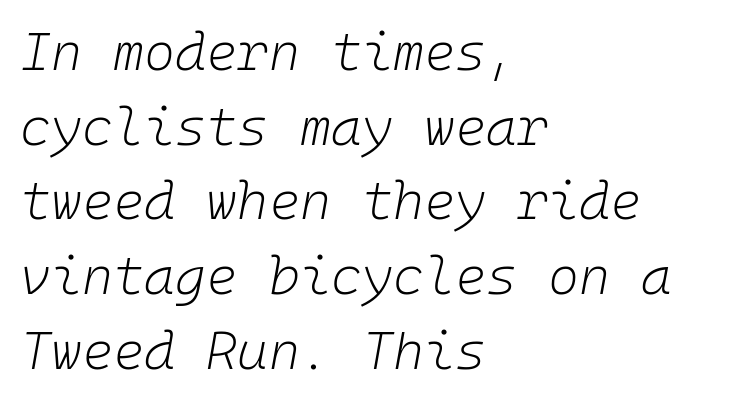
Q: Is the text bold? A: No.
Q: Is the text italic (slanted)? A: Yes, it leans right by about 10 degrees.
Q: Is the text underlined? A: No.
Q: How is the paragraph aligned? A: Left-aligned.
Q: Is the spacing between letters normal or unusually wide? A: Normal.
Q: Is the spacing between lines tight, normal or loose? A: Normal.
Q: Width (condensed, normal, or wide)? A: Normal.
Q: Stroke contrast? A: Low.
Q: x-height? A: Medium.
Q: Monospaced? A: Yes.
